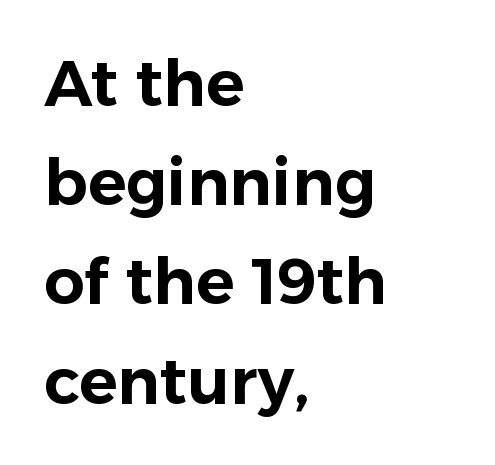
This sample uses an upright cut, with every glyph sitting square on the baseline. The type is set solid horizontally, with unmodified tracking. Grotesque or geometric, the face here clearly has no serifs. Where is the straight margin? On the left.
